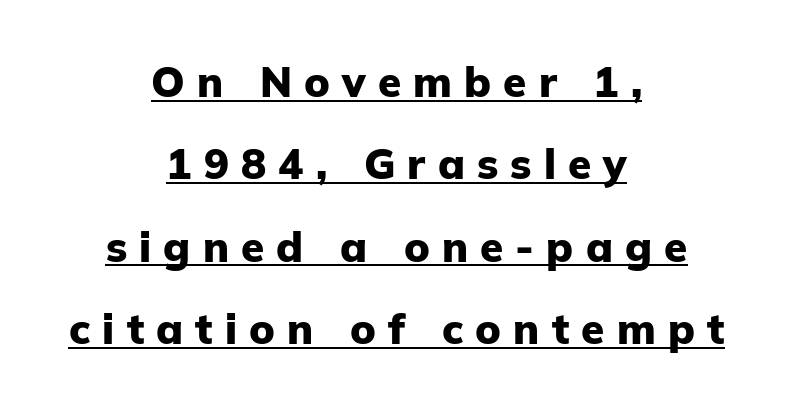
These lines are rendered in a variable-pitch font. Whoever set this chose breathing room over compactness in the vertical rhythm. The lines in this sample share a center point and differ in where they start and stop. These words are printed bold, with thick strokes throughout. Posture: upright roman.
